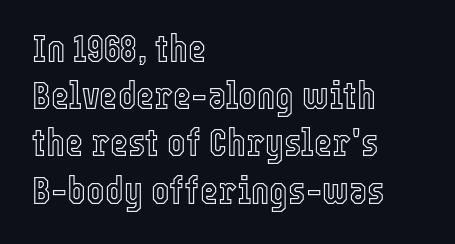
The image shows 39 px condensed type, upright; set left-aligned, line spacing 1.21x, normal letter spacing, not underlined; a medium x-height.
